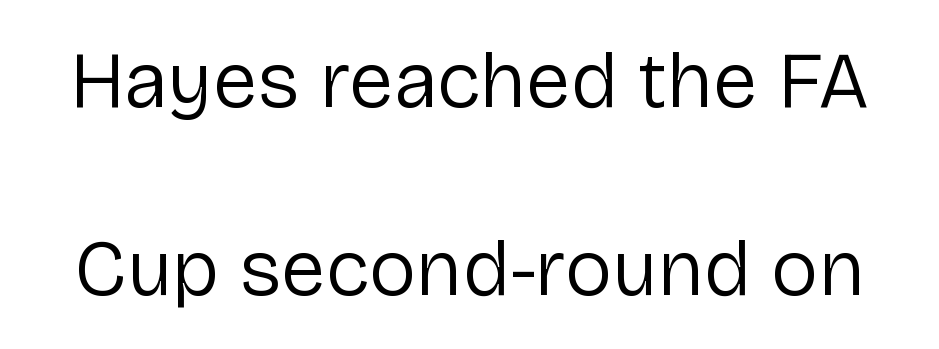
{"serif": "no", "italic": "no", "bold": "no", "weight": "regular", "width": "normal", "stroke_contrast": "low", "x_height": "medium", "monospaced": "no", "underline": "no", "line_spacing": "loose", "line_spacing_ratio": 2.35, "letter_spacing": "normal", "letter_spacing_em": 0.0, "glyph_px": 80}
